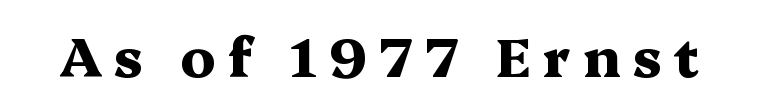
The image shows 54 px heavy, wide serif type, upright; set unusually wide letter spacing (+0.22 em), not underlined; medium stroke contrast and a medium x-height.
